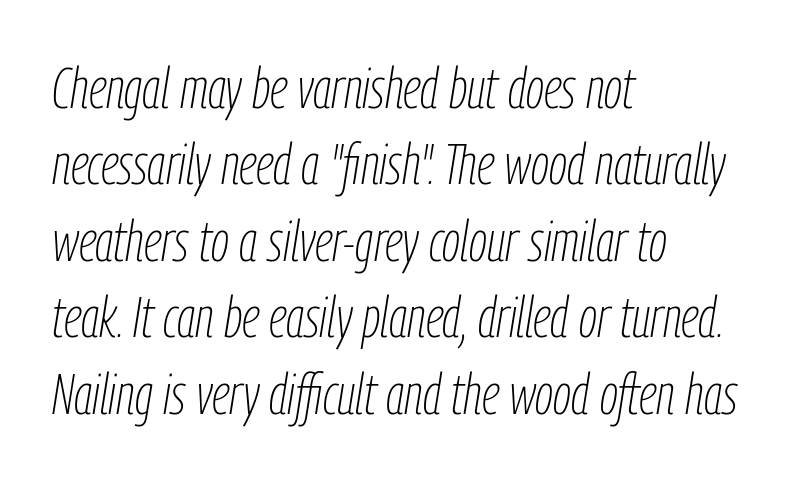
{"italic": "yes", "lean": "right", "slant_degrees": 9, "bold": "no", "weight": "thin", "width": "condensed", "stroke_contrast": "low", "x_height": "medium", "monospaced": "no", "underline": "no", "align": "left", "line_spacing": "normal", "line_spacing_ratio": 1.34, "letter_spacing": "normal", "letter_spacing_em": 0.0, "glyph_px": 57}
